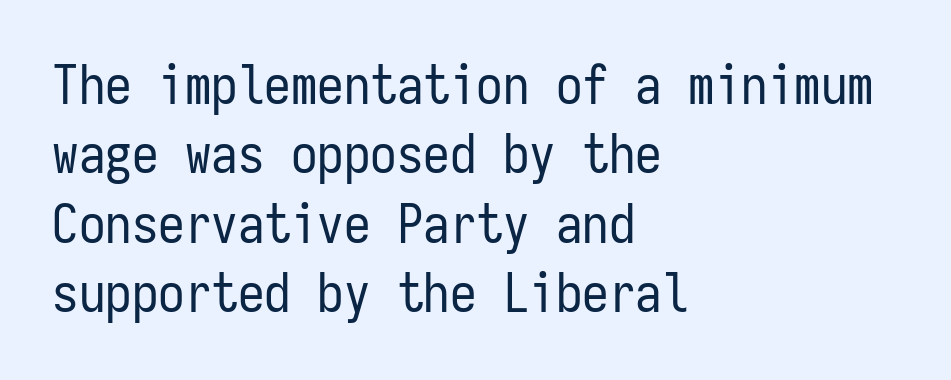
Q: Is the text bold? A: No.
Q: Is the text italic (slanted)? A: No, it is upright.
Q: Is the typeface a serif or a sans-serif typeface? A: Sans-serif.
Q: Is the text underlined? A: No.
Q: How is the paragraph aligned? A: Left-aligned.
Q: Is the spacing between letters normal or unusually wide? A: Normal.
Q: Is the spacing between lines tight, normal or loose? A: Normal.
Q: Width (condensed, normal, or wide)? A: Condensed.
Q: Stroke contrast? A: Low.
Q: x-height? A: Medium.
Q: Monospaced? A: Yes.
